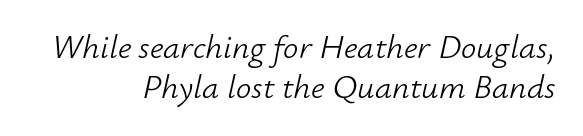
The image shows 34 px light type, italic (leaning right); set right-aligned, line spacing 1.18x, normal letter spacing, not underlined; low stroke contrast and a small x-height.
